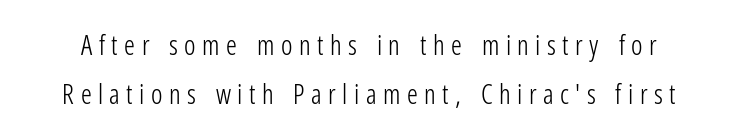
Italic: no, the glyphs are upright roman. Underlining? Definitely not there. Is the stroke heavy? The answer is a plain regular-or-lighter. This sample uses expanded letter spacing, leaving extra air between glyphs.
